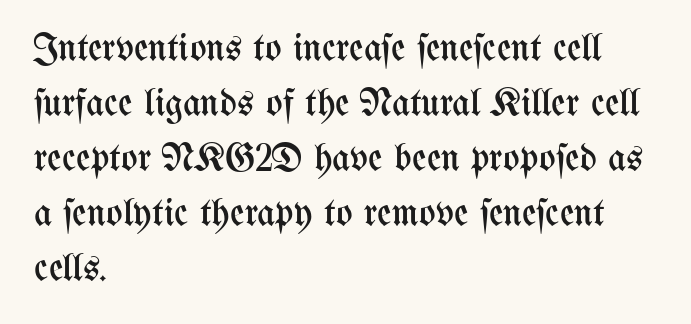
Q: Is the text bold? A: No.
Q: Is the text italic (slanted)? A: No, it is upright.
Q: Is the text underlined? A: No.
Q: How is the paragraph aligned? A: Left-aligned.
Q: Is the spacing between letters normal or unusually wide? A: Normal.
Q: Is the spacing between lines tight, normal or loose? A: Normal.
Q: Width (condensed, normal, or wide)? A: Condensed.
Q: Stroke contrast? A: Medium.
Q: x-height? A: Medium.
Q: Monospaced? A: No.
